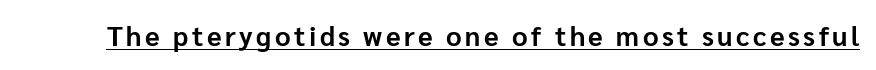
The image shows 27 px bold type, upright; set underlined.
